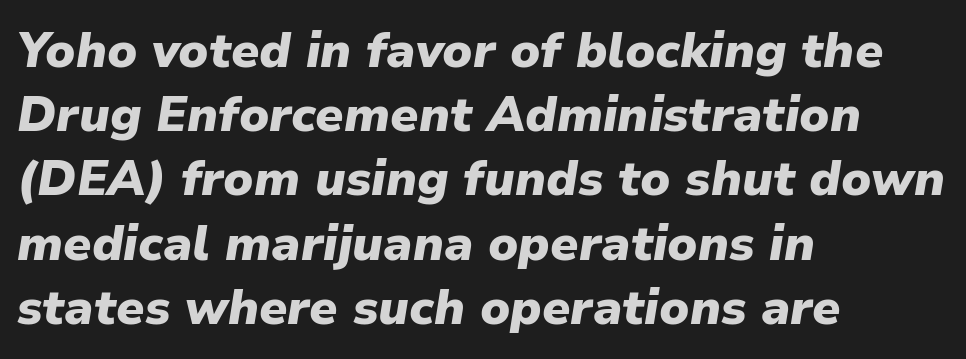
Whoever set this chose a conventional vertical rhythm. The whole block is typeset with a tilt. What weight is shown? A full bold with thick strokes. Reading down the block, your eye returns to a fixed left position each line.
